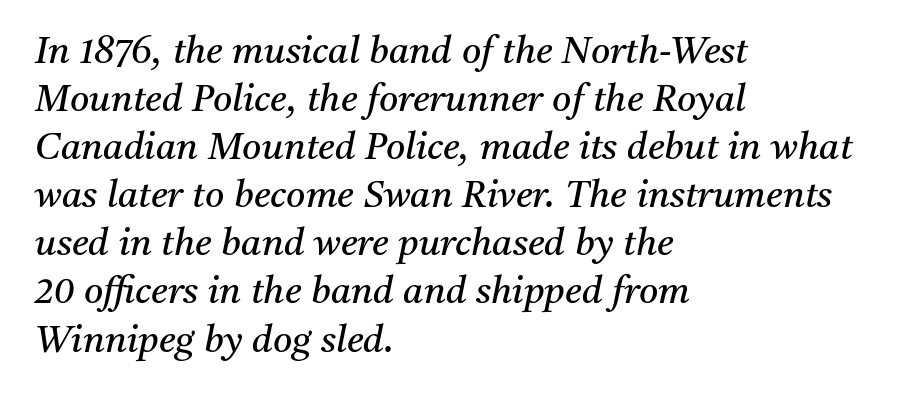
{"serif": "yes", "italic": "yes", "lean": "right", "slant_degrees": 11, "bold": "no", "weight": "regular", "width": "normal", "stroke_contrast": "medium", "x_height": "medium", "monospaced": "no", "underline": "no", "align": "left", "line_spacing": "normal", "line_spacing_ratio": 1.3, "letter_spacing": "normal", "letter_spacing_em": 0.0, "glyph_px": 37}
